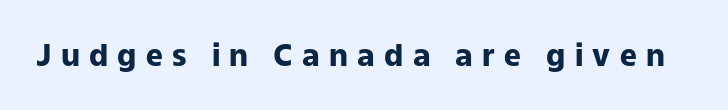
Q: Is the text bold? A: Yes.
Q: Is the text italic (slanted)? A: No, it is upright.
Q: Is the typeface a serif or a sans-serif typeface? A: Sans-serif.
Q: Is the text underlined? A: No.
Q: Is the spacing between letters normal or unusually wide? A: Unusually wide.
Q: Width (condensed, normal, or wide)? A: Normal.
Q: Stroke contrast? A: Low.
Q: x-height? A: Medium.
Q: Monospaced? A: No.
